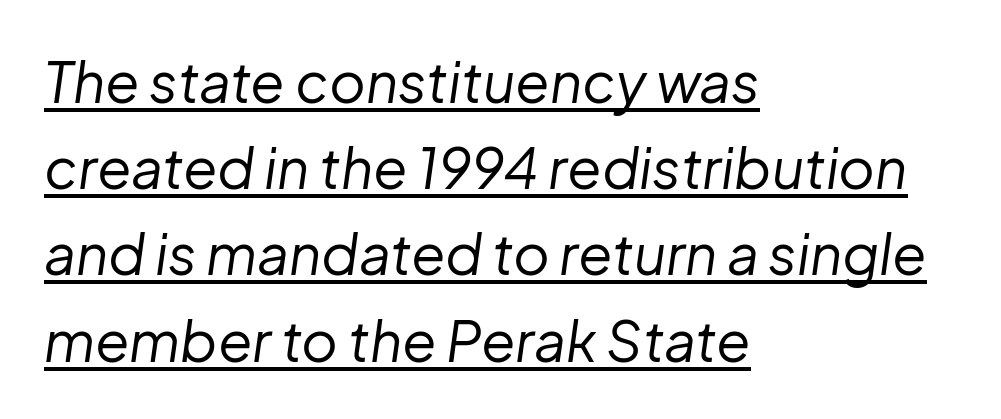
{"italic": "yes", "lean": "right", "slant_degrees": 8, "bold": "no", "weight": "regular", "width": "normal", "stroke_contrast": "low", "x_height": "medium", "monospaced": "no", "underline": "yes", "align": "left", "line_spacing": "normal", "line_spacing_ratio": 1.54, "letter_spacing": "normal", "letter_spacing_em": 0.0, "glyph_px": 56}
